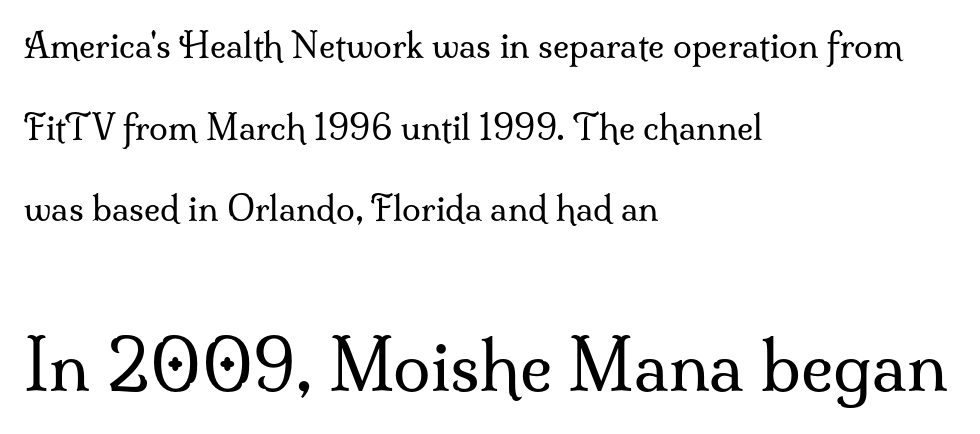
Q: Is the text bold? A: No.
Q: Is the text italic (slanted)? A: No, it is upright.
Q: Is the typeface a serif or a sans-serif typeface? A: Serif.
Q: Is the text underlined? A: No.
Q: How is the paragraph aligned? A: Left-aligned.
Q: Is the spacing between letters normal or unusually wide? A: Normal.
Q: Is the spacing between lines tight, normal or loose? A: Loose.
Q: Which block of text is set in a larger size, the first (top) or the second (bottom)? A: The second (bottom) one.
Q: Width (condensed, normal, or wide)? A: Normal.
Q: Stroke contrast? A: Medium.
Q: x-height? A: Small.
Q: Monospaced? A: No.
